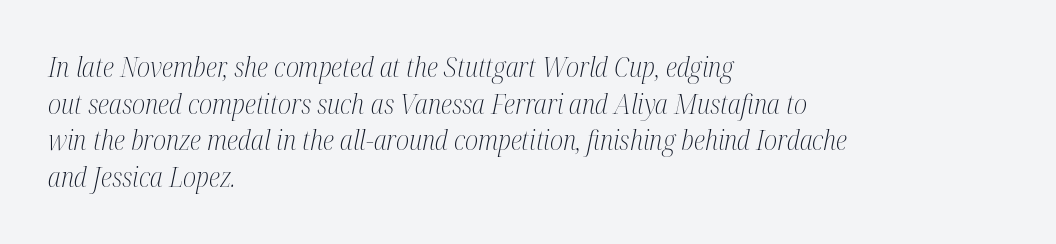
Quick note: underline off. The passage shown has conventional tracking throughout. Is the type heavy? It reads as light-to-regular instead. Slant detected: the letters are inclined. Vertically, the passage feels balanced, rows spaced as you'd expect. Casual observation: everything's shoved over to the left.
